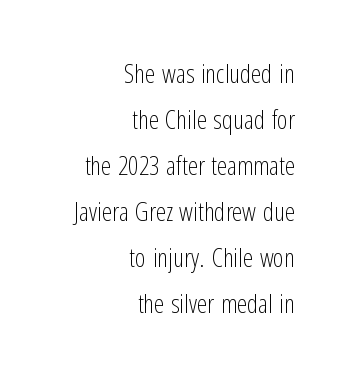
Q: Is the text bold? A: No.
Q: Is the text italic (slanted)? A: No, it is upright.
Q: Is the text underlined? A: No.
Q: How is the paragraph aligned? A: Right-aligned.
Q: Is the spacing between letters normal or unusually wide? A: Normal.
